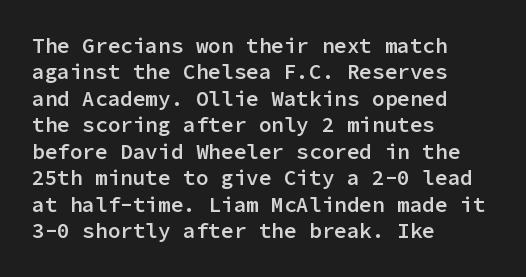
Q: Is the text bold? A: Semi-bold.
Q: Is the text italic (slanted)? A: No, it is upright.
Q: Is the text underlined? A: No.
Q: How is the paragraph aligned? A: Left-aligned.
Q: Is the spacing between letters normal or unusually wide? A: Normal.
Q: Is the spacing between lines tight, normal or loose? A: Normal.
